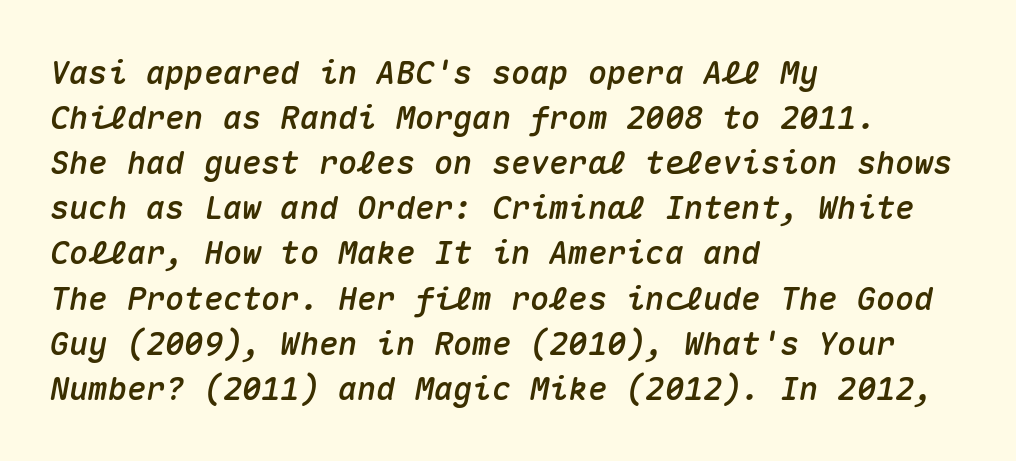
Q: Is the text italic (slanted)? A: Yes, it leans right by about 10 degrees.
Q: Is the text underlined? A: No.
Q: How is the paragraph aligned? A: Left-aligned.
Q: Is the spacing between letters normal or unusually wide? A: Normal.
Q: Is the spacing between lines tight, normal or loose? A: Normal.
Q: Width (condensed, normal, or wide)? A: Normal.
Q: Stroke contrast? A: Medium.
Q: x-height? A: Medium.
Q: Monospaced? A: Yes.
